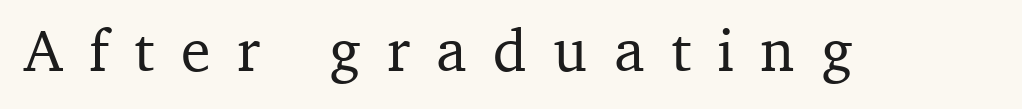
{"serif": "yes", "italic": "no", "width": "normal", "stroke_contrast": "medium", "x_height": "medium", "monospaced": "no", "underline": "no", "letter_spacing": "wide", "letter_spacing_em": 0.44, "glyph_px": 60}
